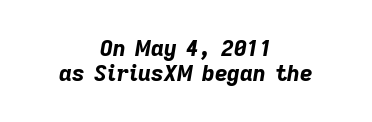
An italicized treatment has been applied to the whole sample. Neither beginnings nor endings align; midpoints do. This block would grow much taller if given ordinary leading; it's compressed now. Strokes here are thick enough to call this a true bold. Each row of text sits above clean, open space. Is the letter spacing exaggerated? No — it looks like the ordinary default.
